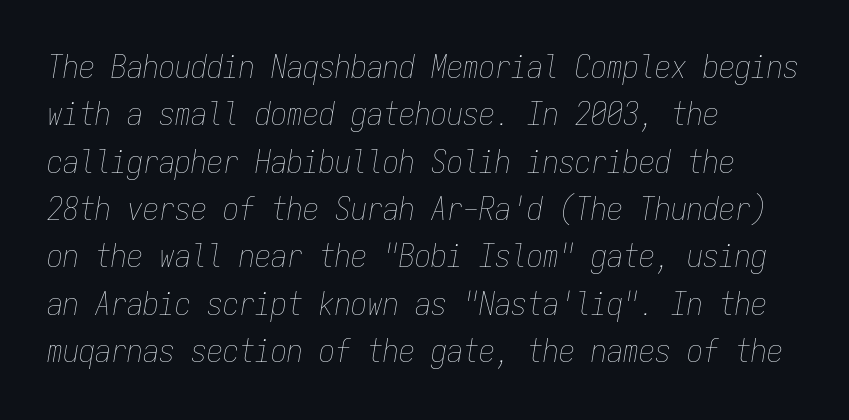
{"italic": "yes", "lean": "right", "slant_degrees": 9, "bold": "no", "weight": "thin", "width": "condensed", "stroke_contrast": "low", "x_height": "medium", "monospaced": "yes", "underline": "no", "align": "left", "line_spacing": "normal", "line_spacing_ratio": 1.48, "letter_spacing": "normal", "letter_spacing_em": 0.0, "glyph_px": 32}
